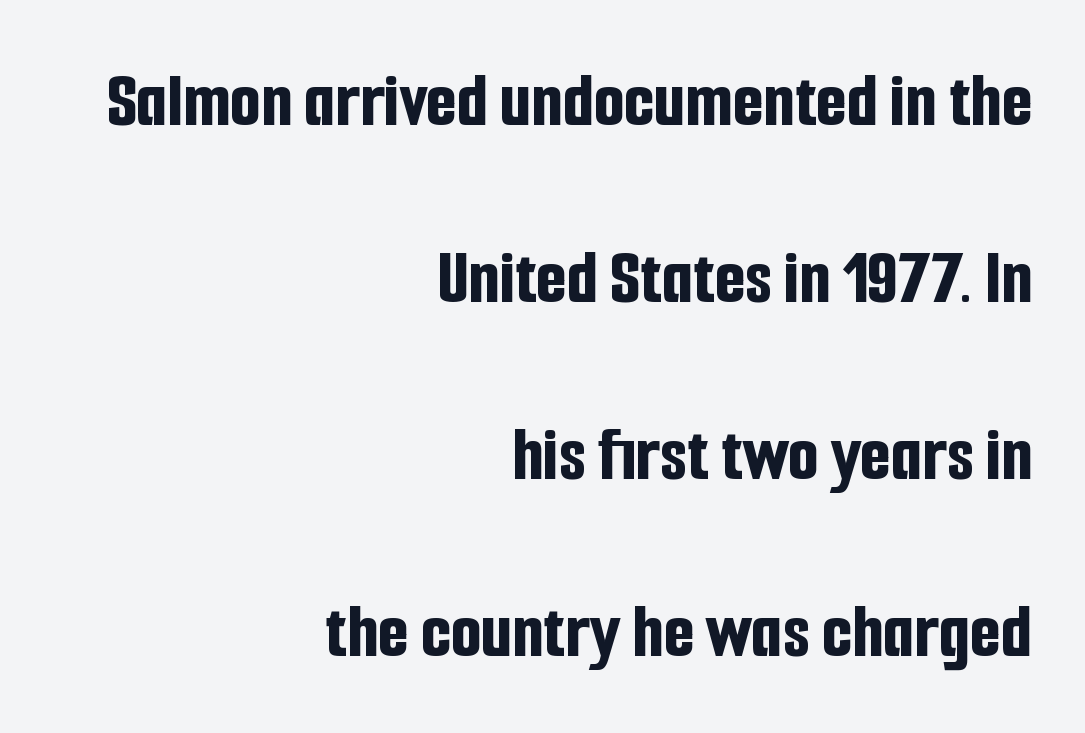
{"serif": "no", "italic": "no", "bold": "yes", "weight": "bold", "width": "condensed", "stroke_contrast": "low", "x_height": "medium", "monospaced": "no", "underline": "no", "align": "right", "line_spacing": "loose", "line_spacing_ratio": 2.24, "letter_spacing": "normal", "letter_spacing_em": 0.0, "glyph_px": 79}
